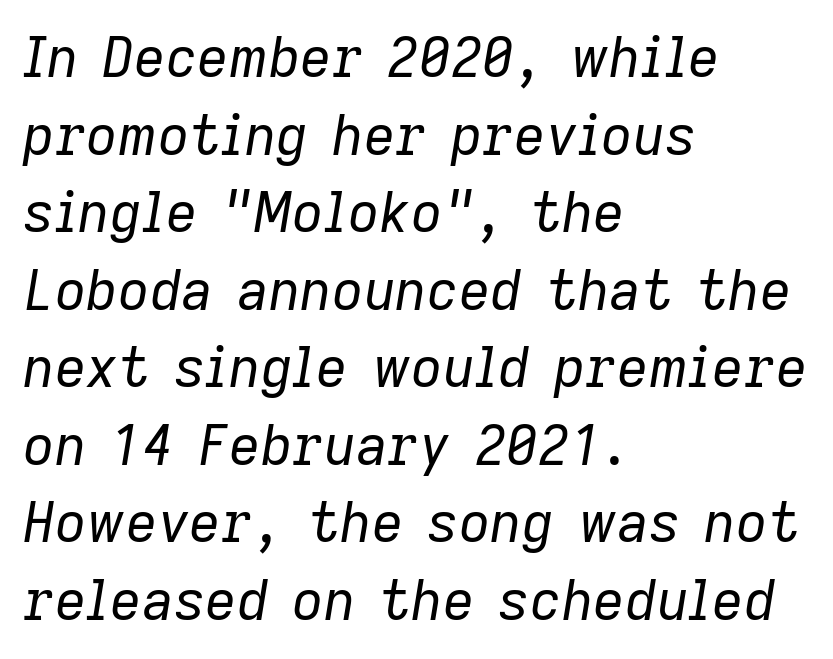
Q: Is the text bold? A: No.
Q: Is the text italic (slanted)? A: Yes, it leans right by about 9 degrees.
Q: Is the text underlined? A: No.
Q: How is the paragraph aligned? A: Left-aligned.
Q: Is the spacing between letters normal or unusually wide? A: Normal.
Q: Is the spacing between lines tight, normal or loose? A: Normal.
Q: Width (condensed, normal, or wide)? A: Normal.
Q: Stroke contrast? A: Low.
Q: x-height? A: Medium.
Q: Monospaced? A: No.
